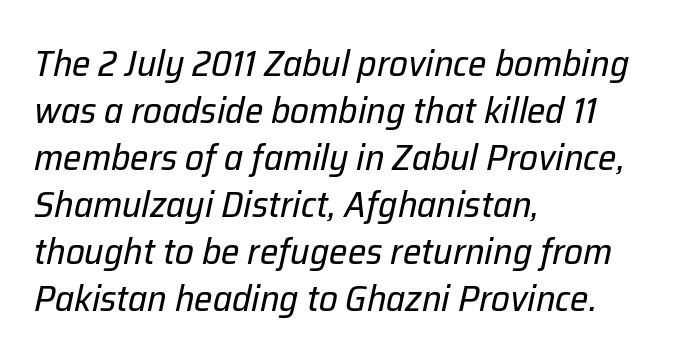
{"italic": "yes", "lean": "right", "slant_degrees": 12, "bold": "no", "weight": "regular", "width": "normal", "stroke_contrast": "low", "x_height": "medium", "monospaced": "no", "underline": "no", "align": "left", "line_spacing": "normal", "line_spacing_ratio": 1.27, "letter_spacing": "normal", "letter_spacing_em": 0.0, "glyph_px": 37}
